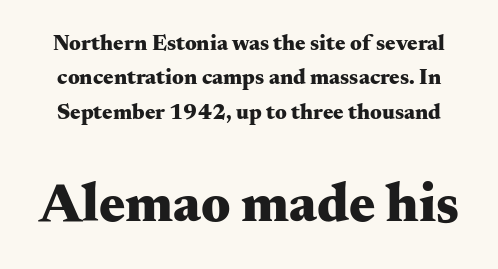
Does the bottom block carry the larger type? Yes, it does. Examine the stroke ends and you'll spot serifs. Think of a printed novel: that variable character pitch is what you see here. Does the leading feel generous? No, just average.
